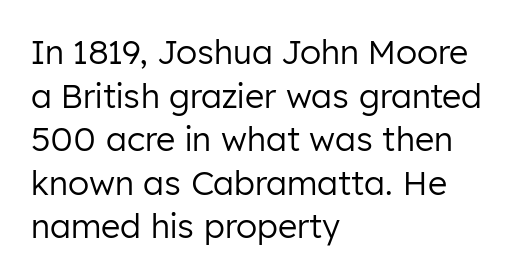
You could not count columns in this text — the font is proportionally spaced. These lines are set flush left with a ragged right edge. Ascenders rise straight up at ninety degrees. The passage shown stacks its lines at a standard gap. Bare-footed words on every line. Words appear dense and cohesive because spacing is normal.
